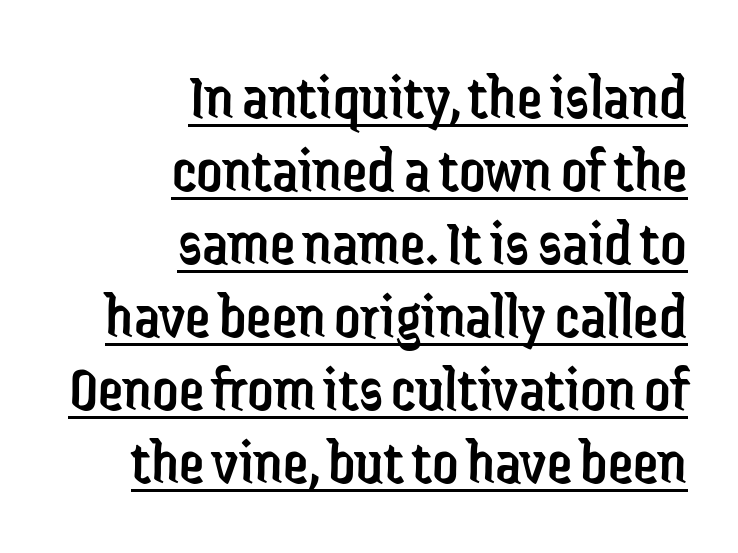
{"serif": "no", "italic": "no", "bold": "no", "weight": "regular", "width": "condensed", "stroke_contrast": "low", "x_height": "medium", "monospaced": "no", "underline": "yes", "align": "right", "line_spacing": "tight", "line_spacing_ratio": 1.14, "letter_spacing": "normal", "letter_spacing_em": 0.0, "glyph_px": 64}
